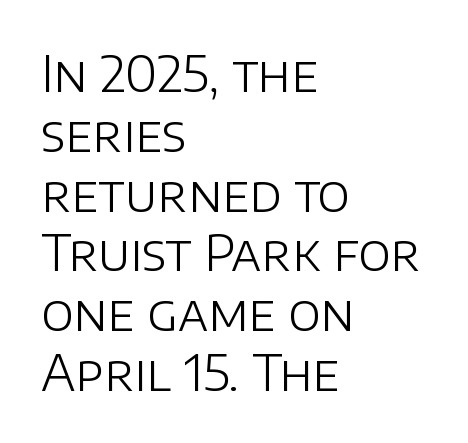
Q: Is the text bold? A: No.
Q: Is the text italic (slanted)? A: No, it is upright.
Q: Is the typeface a serif or a sans-serif typeface? A: Sans-serif.
Q: Is the text underlined? A: No.
Q: How is the paragraph aligned? A: Left-aligned.
Q: Is the spacing between letters normal or unusually wide? A: Normal.
Q: Width (condensed, normal, or wide)? A: Normal.
Q: Stroke contrast? A: Low.
Q: x-height? A: Large.
Q: Monospaced? A: No.
